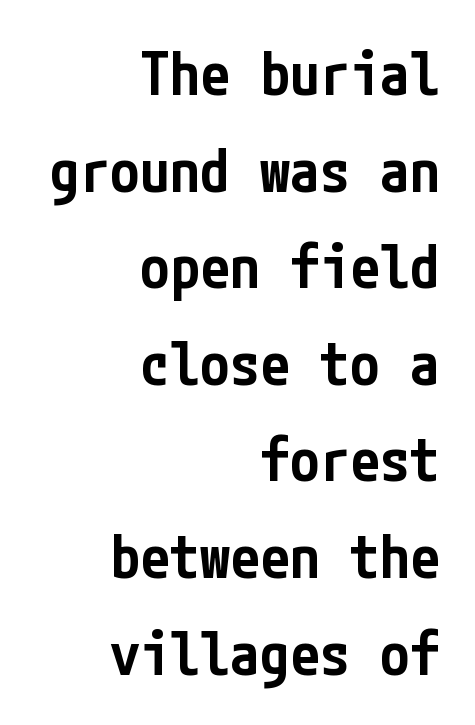
Q: Is the text bold? A: Semi-bold.
Q: Is the text italic (slanted)? A: No, it is upright.
Q: Is the typeface a serif or a sans-serif typeface? A: Sans-serif.
Q: Is the text underlined? A: No.
Q: How is the paragraph aligned? A: Right-aligned.
Q: Is the spacing between letters normal or unusually wide? A: Normal.
Q: Is the spacing between lines tight, normal or loose? A: Normal.
Q: Width (condensed, normal, or wide)? A: Condensed.
Q: Stroke contrast? A: Low.
Q: x-height? A: Medium.
